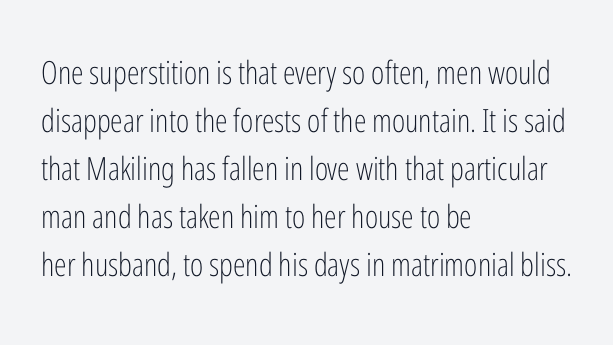
{"serif": "no", "italic": "no", "bold": "no", "weight": "light", "width": "condensed", "stroke_contrast": "low", "x_height": "medium", "monospaced": "no", "underline": "no", "align": "left", "line_spacing": "normal", "line_spacing_ratio": 1.5, "letter_spacing": "normal", "letter_spacing_em": 0.0, "glyph_px": 32}
